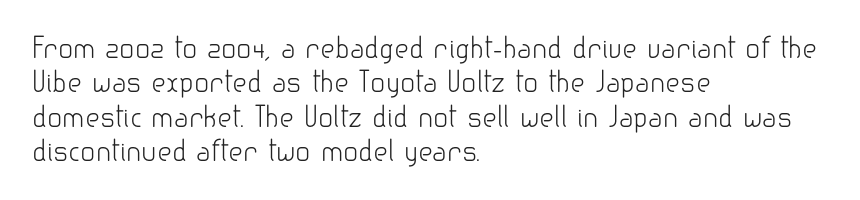
Q: Is the text bold? A: No.
Q: Is the text italic (slanted)? A: No, it is upright.
Q: Is the typeface a serif or a sans-serif typeface? A: Sans-serif.
Q: Is the text underlined? A: No.
Q: How is the paragraph aligned? A: Left-aligned.
Q: Is the spacing between letters normal or unusually wide? A: Normal.
Q: Width (condensed, normal, or wide)? A: Normal.
Q: Stroke contrast? A: Low.
Q: x-height? A: Small.
Q: Monospaced? A: No.
